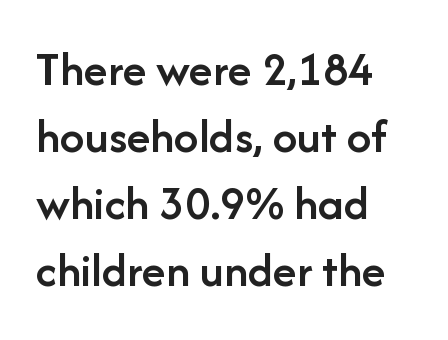
The image shows 49 px semibold sans-serif type, upright; set left-aligned, normal line spacing (1.37x), normal letter spacing, not underlined; low stroke contrast and a medium x-height.
